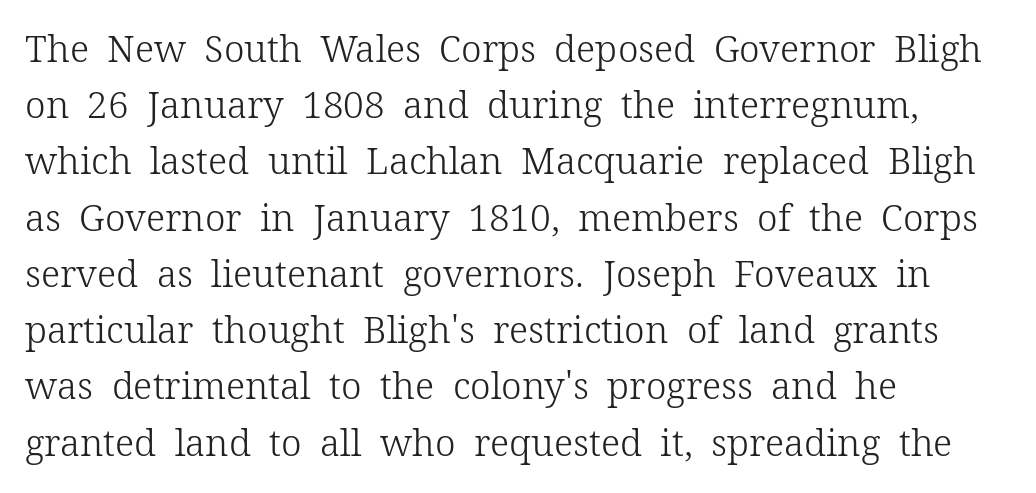
The image shows 37 px light serif type, upright; set left-aligned, normal line spacing (1.52x), normal letter spacing, not underlined; low stroke contrast and a medium x-height.
